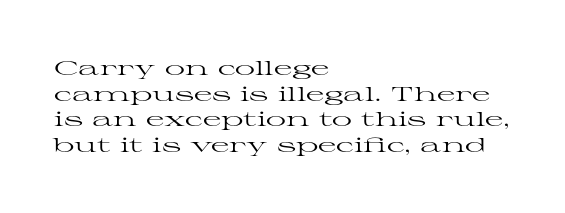
{"italic": "no", "bold": "no", "underline": "no", "align": "left", "line_spacing": "normal", "line_spacing_ratio": 1.28, "letter_spacing": "normal", "letter_spacing_em": 0.0, "glyph_px": 20}
